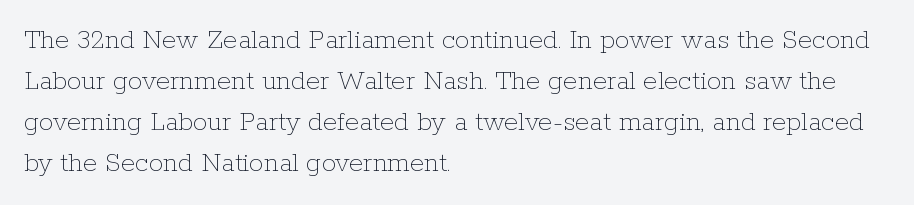
{"italic": "no", "bold": "no", "weight": "thin", "width": "normal", "stroke_contrast": "low", "x_height": "medium", "monospaced": "no", "underline": "no", "align": "left", "line_spacing": "normal", "line_spacing_ratio": 1.41, "letter_spacing": "normal", "letter_spacing_em": 0.0, "glyph_px": 29}
